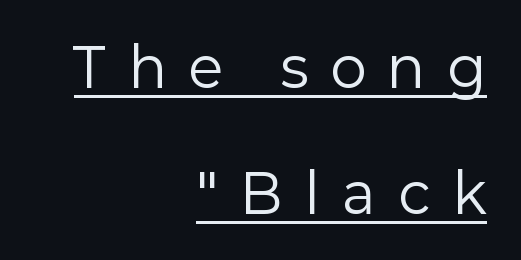
The image shows 54 px regular-weight sans-serif type, upright; set right-aligned, loose line spacing (2.33x), unusually wide letter spacing (+0.43 em), underlined; low stroke contrast and a medium x-height.
